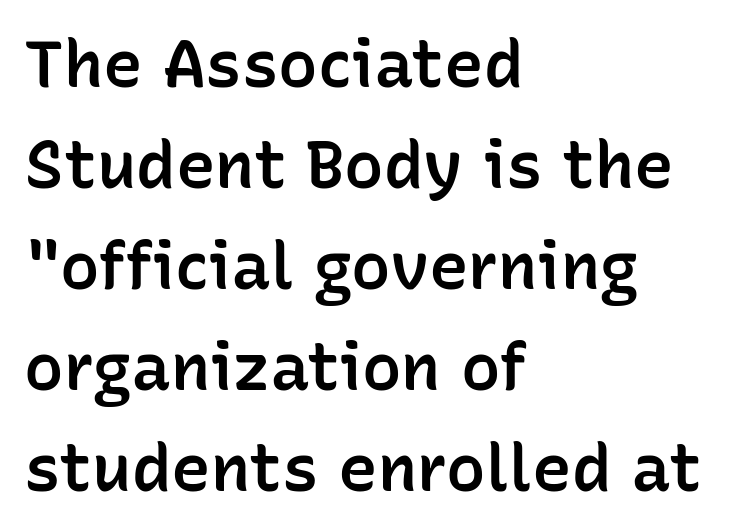
What stands out about the letter spacing? Nothing — it is the standard amount. Each letter keeps its own natural width here, so spacing adapts to shape. What weight is shown? A semibold, between regular and bold. Posture: vertical. How would I describe the line gaps? Plain and ordinary. Line beginnings align vertically; line endings do not.
